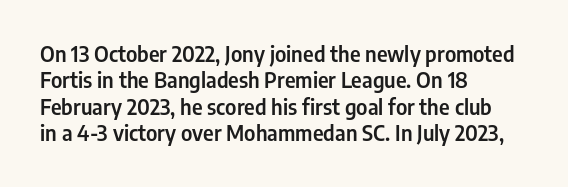
Is there much room between lines? A standard amount, neither cramped nor airy. The line texture is even and compact thanks to regular tracking. In terms of posture, this sample is upright. The paragraph has a hard left edge and a soft right edge. The strip under each line holds only bare page.
